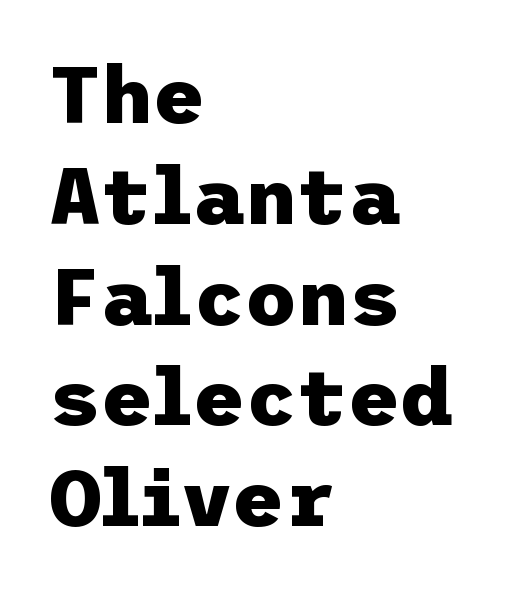
{"serif": "no", "italic": "no", "bold": "yes", "weight": "heavy", "width": "normal", "stroke_contrast": "low", "x_height": "medium", "underline": "no", "align": "left", "line_spacing": "normal", "line_spacing_ratio": 1.26, "letter_spacing": "normal", "letter_spacing_em": 0.0, "glyph_px": 80}
